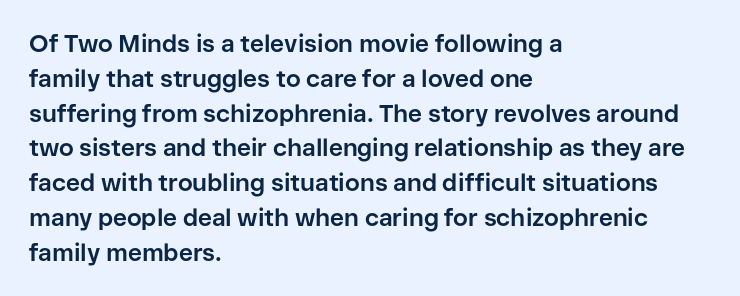
The image shows 24 px bold type, upright; set left-aligned, normal line spacing (1.45x), normal letter spacing, not underlined.
